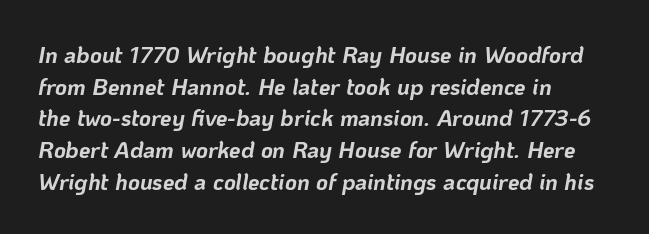
Q: Is the text bold? A: Yes.
Q: Is the text italic (slanted)? A: Yes, it leans right by about 10 degrees.
Q: Is the text underlined? A: No.
Q: How is the paragraph aligned? A: Left-aligned.
Q: Is the spacing between letters normal or unusually wide? A: Normal.
Q: Is the spacing between lines tight, normal or loose? A: Normal.
